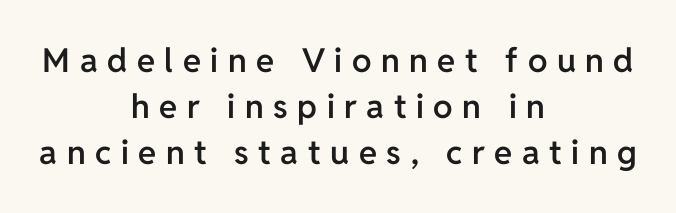
The rendering shows plain stroke endings on the letterforms — a sans-serif design. This sample uses expanded letter spacing, leaving extra air between glyphs. Successive baselines arrive at the customary interval. The whitespace from short lines is split evenly between both sides.
